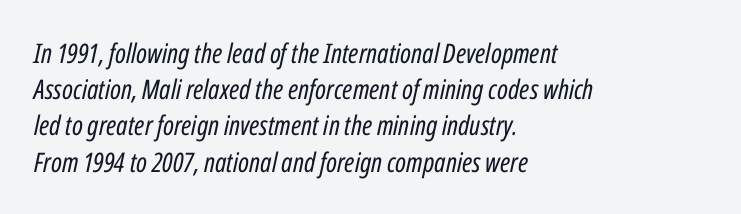
A normal amount of white space separates one row of letters from the next. No letter is thick-stroked: the sample isn't bold. The text carries the slant typical of an italic or oblique font. Spacing between characters is what you'd get straight out of the box. Beneath every word, the page is bare. Does the copy run flush right? No — it runs flush left.
